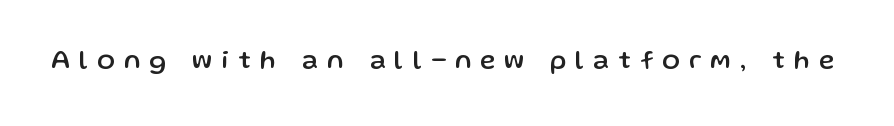
{"italic": "no", "underline": "no", "letter_spacing": "wide", "letter_spacing_em": 0.35, "glyph_px": 26}
